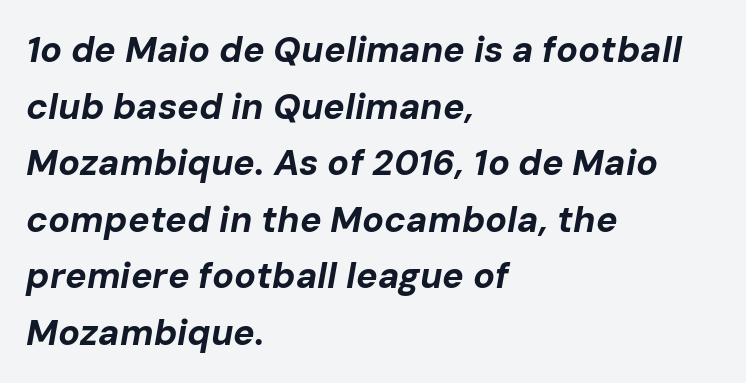
The rendering uses a moderate line-height, typical for paragraphs. Typesetter's note: full bold, strokes at maximum text heaviness. Slant detected: the letters are inclined. Left-aligned paragraph, ragged on the right. The letters advance in unequal steps, a hallmark of proportional type.
